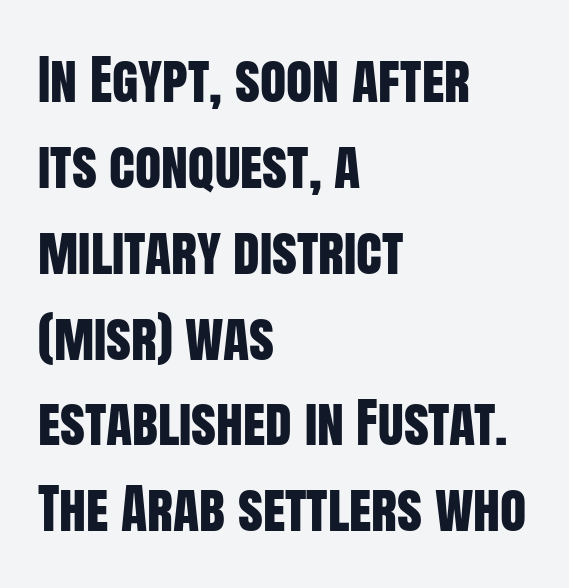
Note the varied advance widths — an 'i' is clearly narrower than an 'm'. Are there feet on the stems? There aren't — it's a sans. Nope, not italic — everything's standing straight. The passage is arranged the way most books set body copy — flush left. Inter-character spacing is left at the font's built-in metrics.
